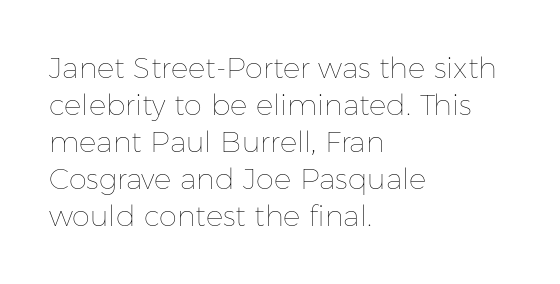
Vertical strokes here are truly vertical. No extra tracking has been applied to these lines. The weight tops out at a normal text grade. Words float on clear page, feet unadorned. This rendering uses left alignment, leaving the right contour irregular. Regular leading.
